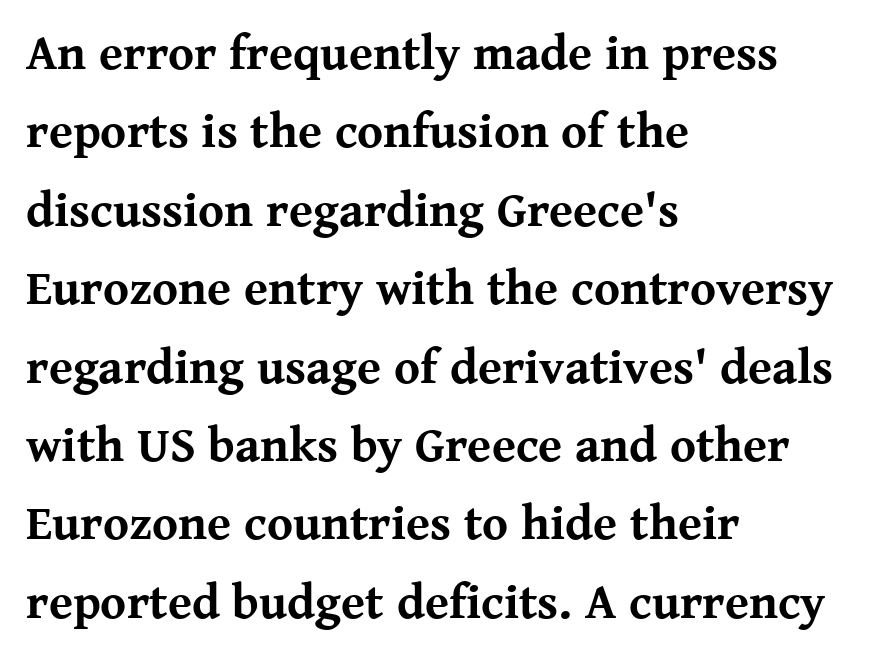
The image shows 49 px bold serif type, upright; set left-aligned, normal line spacing (1.6x), normal letter spacing, not underlined; medium stroke contrast and a medium x-height.
